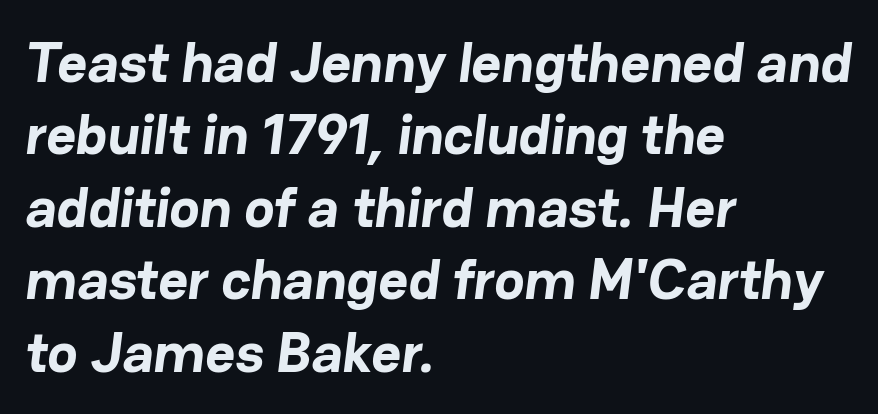
{"serif": "no", "bold": "yes", "weight": "bold", "width": "normal", "stroke_contrast": "low", "x_height": "medium", "monospaced": "no", "underline": "no", "align": "left", "line_spacing": "normal", "line_spacing_ratio": 1.27, "letter_spacing": "normal", "letter_spacing_em": 0.0, "glyph_px": 57}
